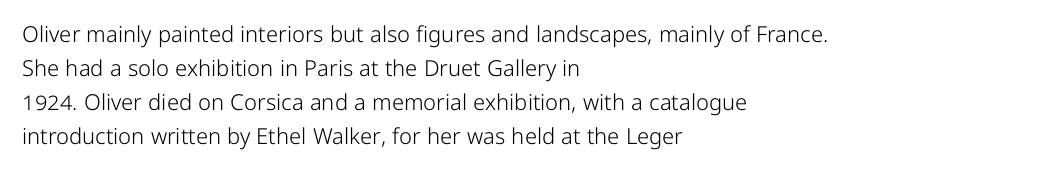
The image shows 22 px text type, upright; set left-aligned, normal line spacing (1.55x), normal letter spacing, not underlined.
